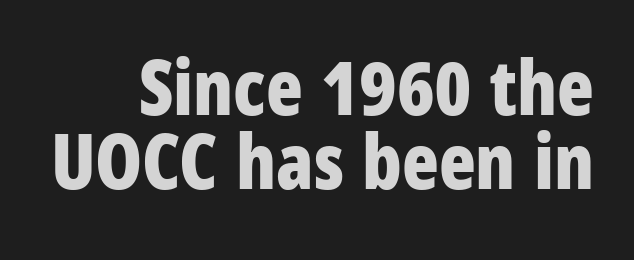
What's the leading like? Squeezed, with rows nearly overlapping. Nobody touched the tracking dial on this one. The strokes are fattened all the way to bold. This sample has the flowing, uneven cadence of proportional lettering. Every character sits straight up, as roman type does. Just letters on the line, the space beneath them empty.
